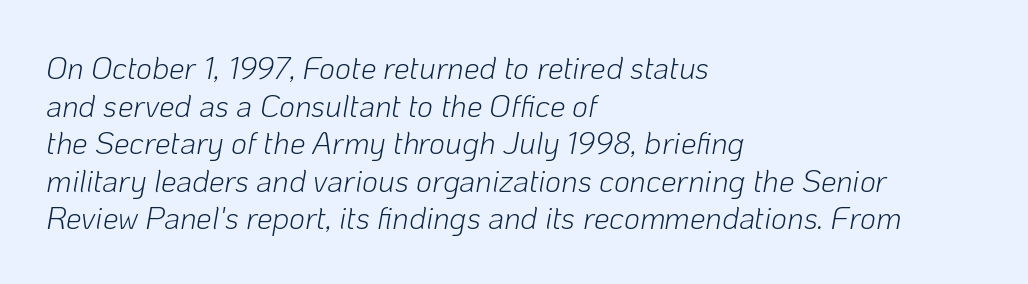
Q: Is the text bold? A: No.
Q: Is the text italic (slanted)? A: Yes, it leans right by about 10 degrees.
Q: Is the text underlined? A: No.
Q: How is the paragraph aligned? A: Left-aligned.
Q: Is the spacing between letters normal or unusually wide? A: Normal.
Q: Width (condensed, normal, or wide)? A: Normal.
Q: Stroke contrast? A: Low.
Q: x-height? A: Medium.
Q: Monospaced? A: No.
